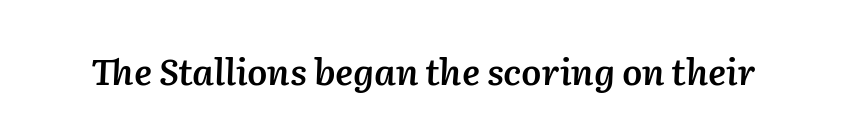
The space directly below the letters is spotless. Each word holds together tightly as a unit, with standard inter-letter gaps. This sample has the flowing, uneven cadence of proportional lettering. Every character sits at an angle, as italics do. Moderately thickened strokes mark this as semibold type.
